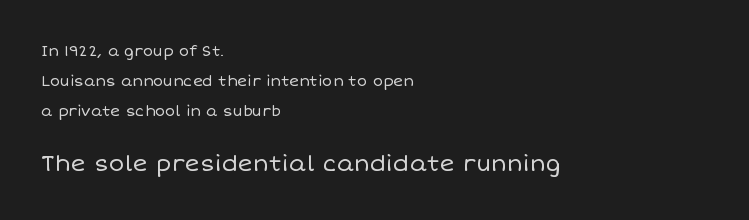
{"italic": "no", "bold": "no", "underline": "no", "align": "left", "line_spacing": "loose", "line_spacing_ratio": 2.0, "letter_spacing": "normal", "letter_spacing_em": 0.0, "larger_block": "second", "size_ratio": 1.53, "glyph_px": 23}
